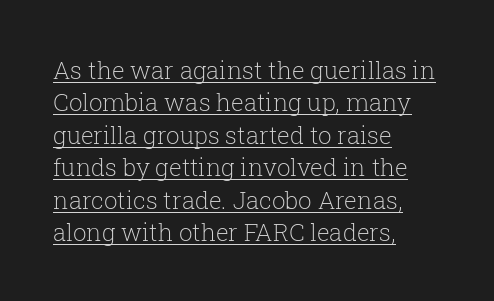
The lettering stays uniformly vertical, giving the passage a roman look. The vertical gap from one line to the next is medium. Line beginnings align vertically; line endings do not. Nobody touched the tracking dial on this one. Caption: face not bold, strokes unweighted. Honestly, the underline is the first thing you notice here.
